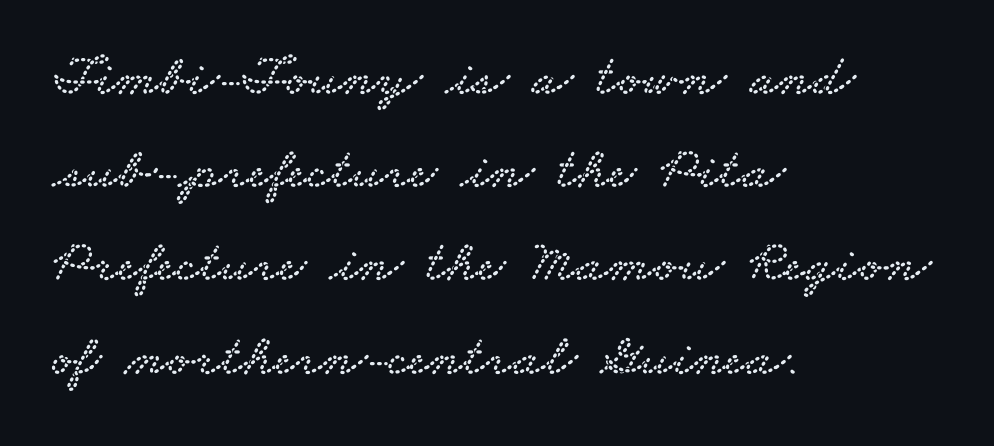
{"width": "wide", "stroke_contrast": "low", "x_height": "small", "monospaced": "no", "underline": "no", "align": "left", "line_spacing": "normal", "line_spacing_ratio": 1.58, "letter_spacing": "normal", "letter_spacing_em": 0.0, "glyph_px": 59}
